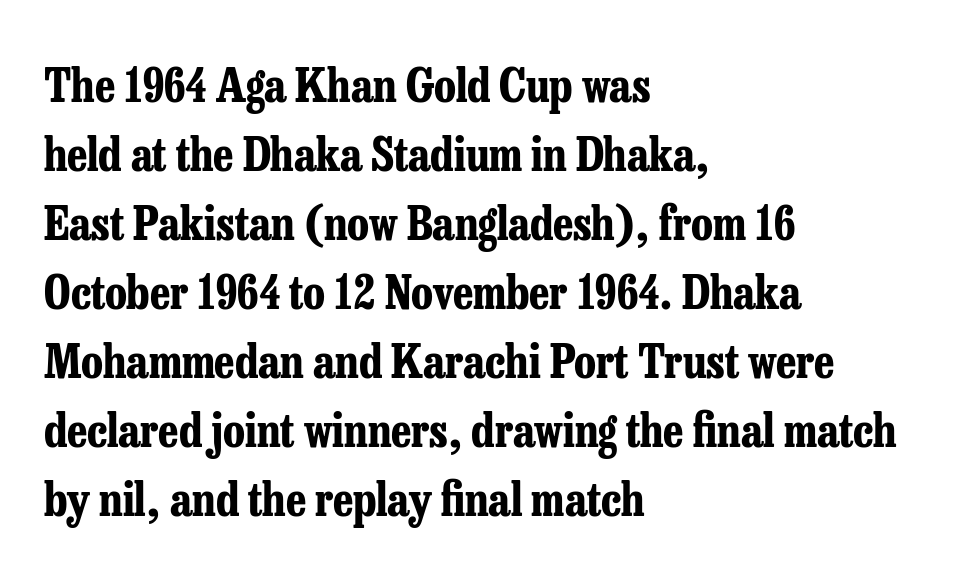
Is this a fixed-width face? No — the glyphs have proportional, varying widths. You can tell from the footed stems that serif type was used. What weight is shown? A full bold with thick strokes. Leading matches the norm, producing a regular column.
